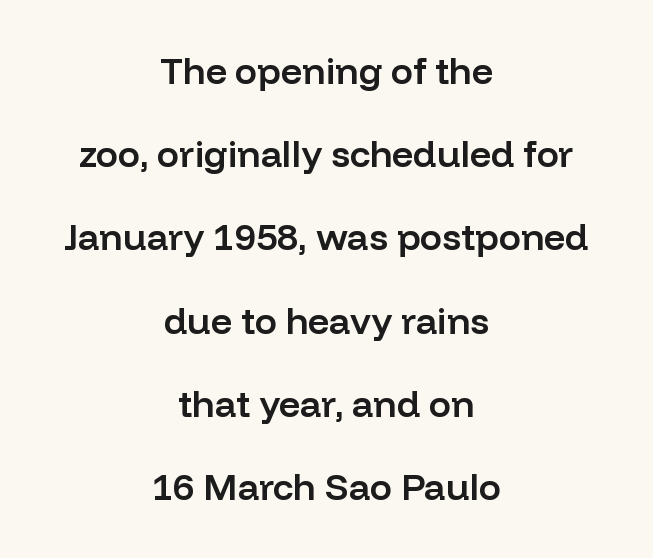
The image shows 37 px semibold sans-serif type, upright; set centered, loose line spacing (2.25x), normal letter spacing, not underlined; low stroke contrast and a medium x-height.
